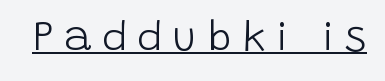
{"serif": "no", "italic": "no", "bold": "no", "weight": "light", "width": "normal", "stroke_contrast": "low", "x_height": "large", "monospaced": "no", "underline": "yes", "letter_spacing": "wide", "letter_spacing_em": 0.24, "glyph_px": 42}
